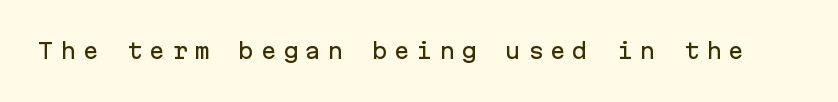
Unmarked baselines from the first word to the last. Unlike italic type, these characters show no tilt at all. The type is letterspaced generously, with wide tracking.
